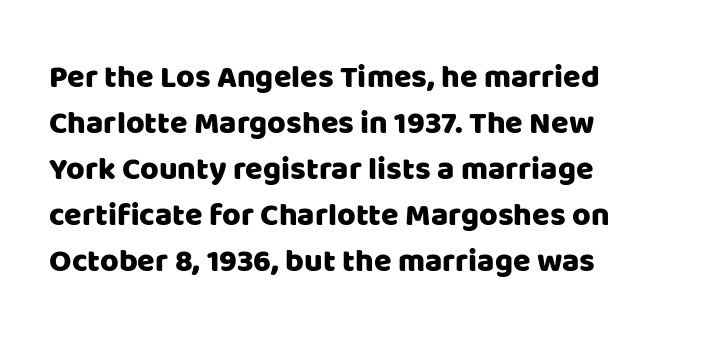
The image shows 32 px sans-serif type, upright; set left-aligned, normal line spacing (1.44x), normal letter spacing, not underlined; low stroke contrast and a large x-height.
